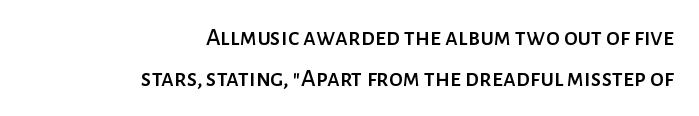
Honestly, there is no underline to notice here at all. Ordinary non-slanted type is in use. These lines sit exactly where default settings would place them. Tracking value appears to be zero — textbook default spacing.
